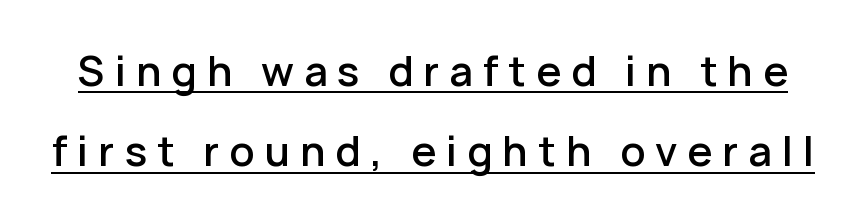
Somebody hit Ctrl+U on this one — the words are underlined. The lines are spread far apart with generous leading. These lines are rendered in a variable-pitch font. Characters follow at a spacing far wider than the type designer built in. Serifs: no, the terminals of the letterforms are clean.
